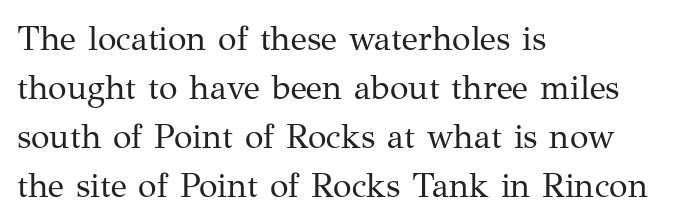
Character widths vary here, with narrow letters taking less room than wide ones. Rendered with straight, roman letterforms. Baseline-to-baseline distance is the conventional proportion of letter height. Clear beneath every line of the passage. Reading down the block, your eye returns to a fixed left position each line.
